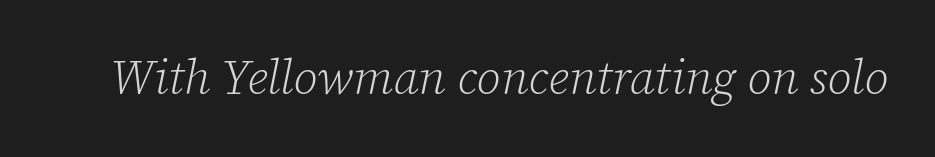
Q: Is the text bold? A: No.
Q: Is the text italic (slanted)? A: Yes, it leans right by about 12 degrees.
Q: Is the typeface a serif or a sans-serif typeface? A: Serif.
Q: Is the text underlined? A: No.
Q: Is the spacing between letters normal or unusually wide? A: Normal.
Q: Width (condensed, normal, or wide)? A: Normal.
Q: Stroke contrast? A: Low.
Q: x-height? A: Medium.
Q: Monospaced? A: No.
